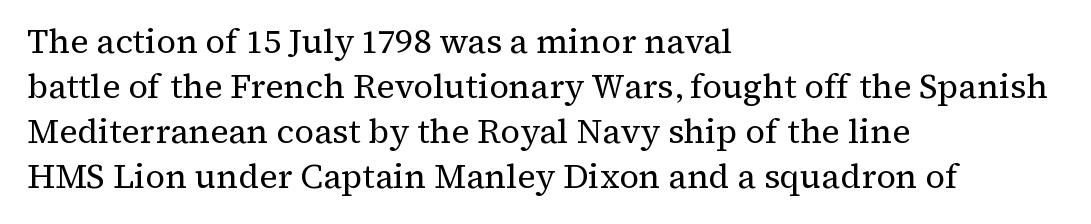
No chunkiness to these letters — they're not bold. Is there much room between lines? A standard amount, neither cramped nor airy. Any mark beneath the type? The region is blank. Each letter keeps its own natural width here, so spacing adapts to shape. Italic? Not at all — the glyphs are vertical.
